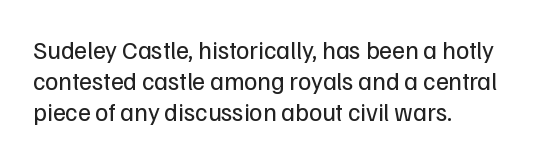
Q: Is the text bold? A: No.
Q: Is the text italic (slanted)? A: No, it is upright.
Q: Is the text underlined? A: No.
Q: How is the paragraph aligned? A: Left-aligned.
Q: Is the spacing between letters normal or unusually wide? A: Normal.
Q: Is the spacing between lines tight, normal or loose? A: Normal.
